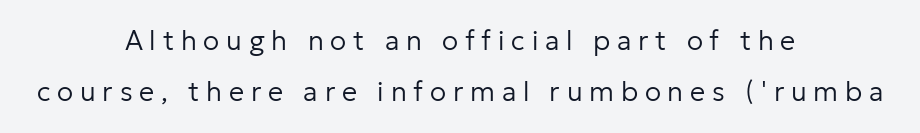
The image shows 27 px text type, upright; set centered, loose line spacing (1.9x), unusually wide letter spacing (+0.25 em), not underlined.
